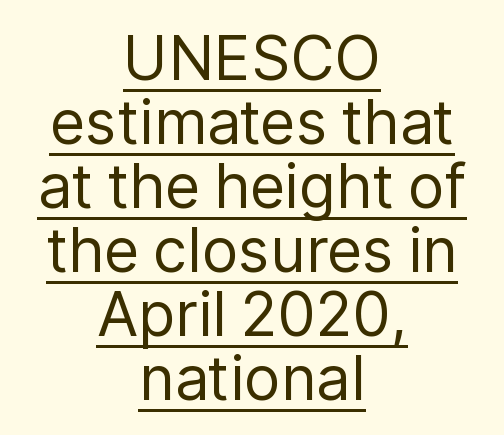
Q: Is the text bold? A: No.
Q: Is the text italic (slanted)? A: No, it is upright.
Q: Is the typeface a serif or a sans-serif typeface? A: Sans-serif.
Q: Is the text underlined? A: Yes.
Q: How is the paragraph aligned? A: Centered.
Q: Is the spacing between letters normal or unusually wide? A: Normal.
Q: Is the spacing between lines tight, normal or loose? A: Tight.
Q: Width (condensed, normal, or wide)? A: Normal.
Q: Stroke contrast? A: Low.
Q: x-height? A: Medium.
Q: Monospaced? A: No.
